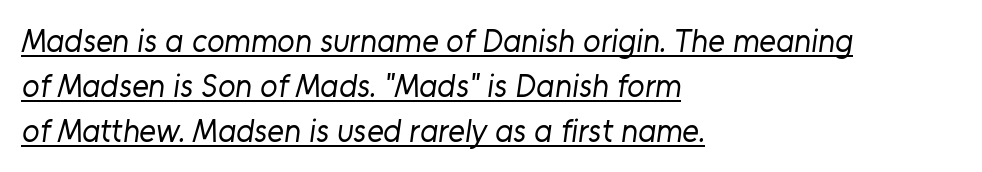
The image shows 32 px regular-weight sans-serif type; set left-aligned, normal line spacing (1.41x), normal letter spacing, underlined; low stroke contrast and a medium x-height.
